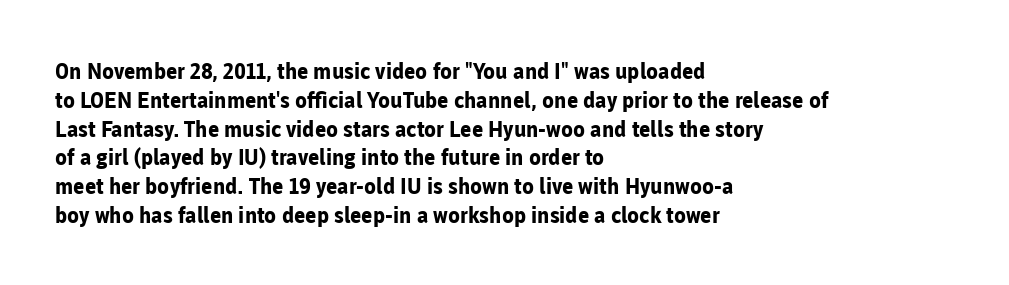
Q: Is the text bold? A: Yes.
Q: Is the text italic (slanted)? A: No, it is upright.
Q: Is the text underlined? A: No.
Q: How is the paragraph aligned? A: Left-aligned.
Q: Is the spacing between letters normal or unusually wide? A: Normal.
Q: Is the spacing between lines tight, normal or loose? A: Normal.
